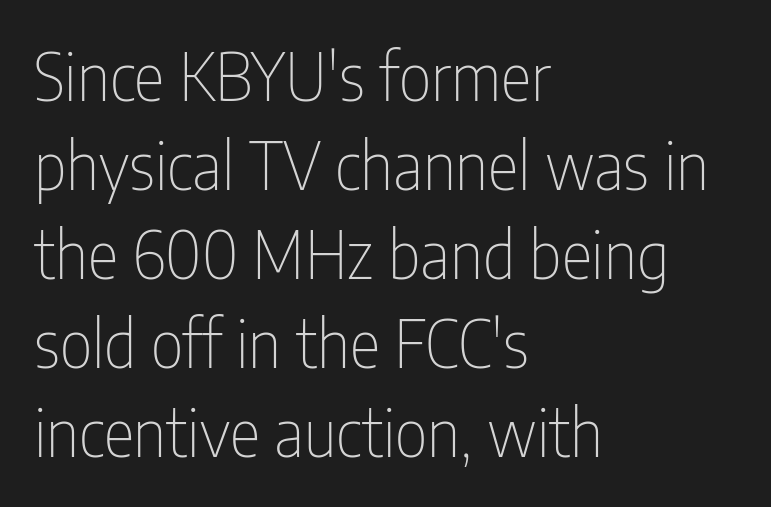
The image shows 65 px thin, condensed sans-serif type, upright; set left-aligned, normal line spacing (1.37x), normal letter spacing, not underlined; low stroke contrast and a medium x-height.
